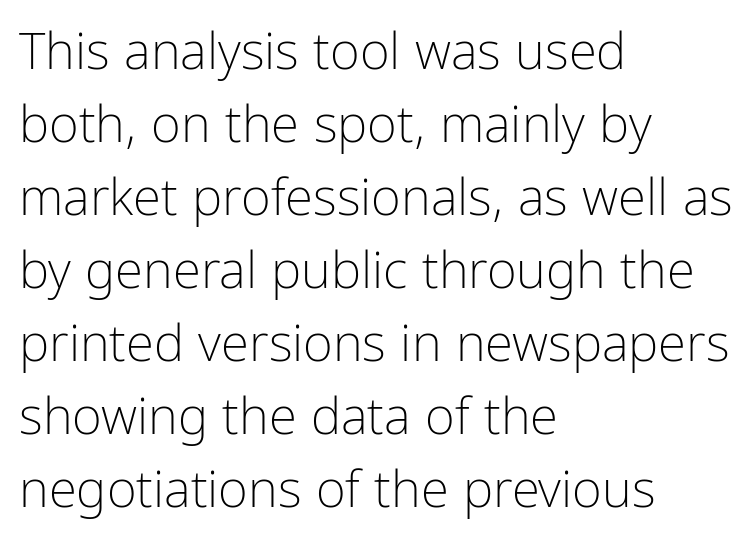
Line beginnings align vertically; line endings do not. You can tell it's not italic because the verticals are truly vertical. Nothing heavy about these letters — not bold at all. Summary of vertical rhythm: regular, with standard interline spacing.
